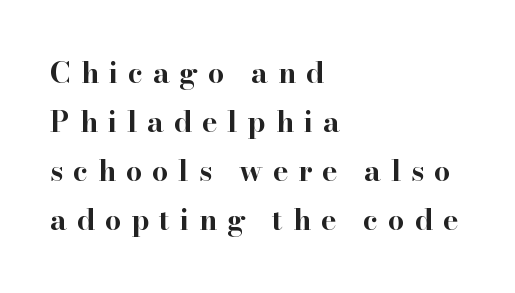
Q: Is the text bold? A: Yes.
Q: Is the text italic (slanted)? A: No, it is upright.
Q: Is the typeface a serif or a sans-serif typeface? A: Serif.
Q: Is the text underlined? A: No.
Q: How is the paragraph aligned? A: Left-aligned.
Q: Is the spacing between letters normal or unusually wide? A: Unusually wide.
Q: Is the spacing between lines tight, normal or loose? A: Normal.
Q: Width (condensed, normal, or wide)? A: Wide.
Q: Stroke contrast? A: High.
Q: x-height? A: Small.
Q: Monospaced? A: No.
